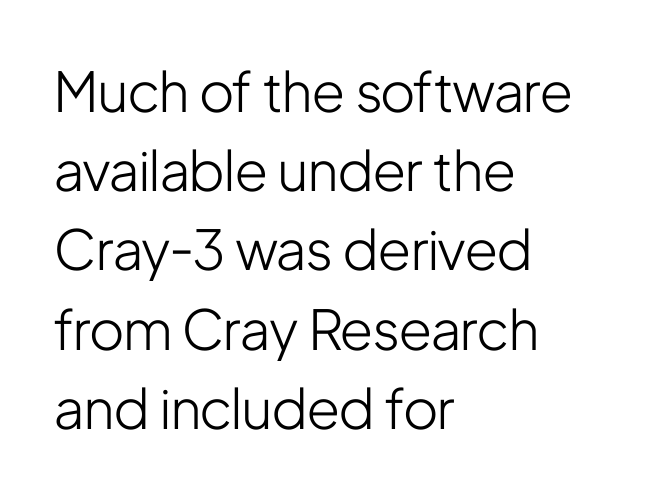
The image shows 55 px light, condensed sans-serif type, upright; set left-aligned, normal line spacing (1.44x), normal letter spacing, not underlined; low stroke contrast and a medium x-height.
